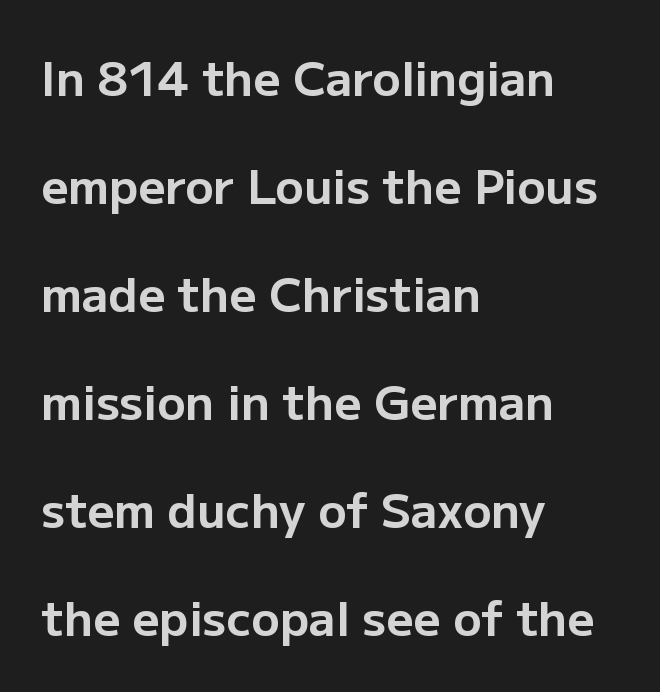
The image shows 47 px bold sans-serif type, upright; set left-aligned, loose line spacing (2.3x), normal letter spacing, not underlined; low stroke contrast and a medium x-height.
